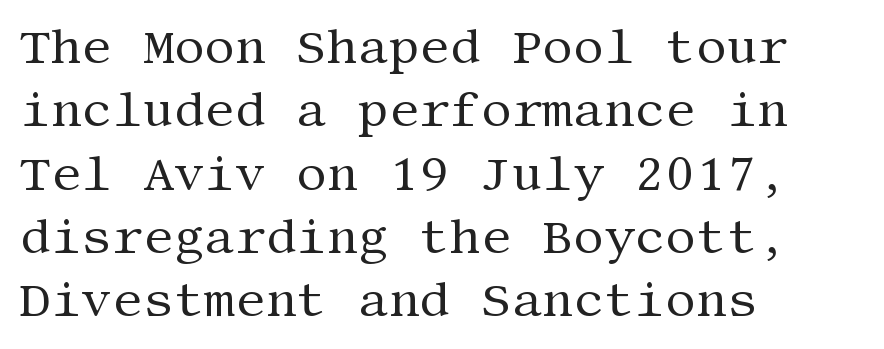
The image shows 48 px regular-weight serif type, upright; set left-aligned, normal line spacing (1.32x), normal letter spacing, not underlined; medium stroke contrast and a large x-height.
